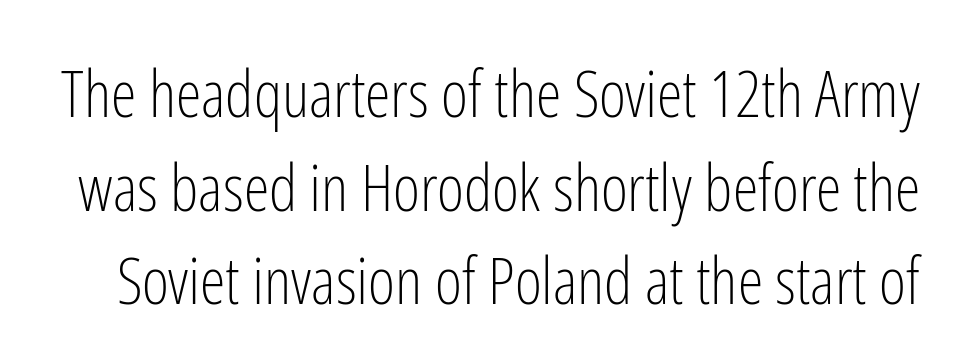
The space beneath each line is pristine and unruled. The face used here is proportionally spaced, like ordinary book or web type. The strokes are not fattened; the text isn't bold. Compared with typical paragraphs, the rows here are spaced about the same. Font category for this specimen: sans-serif.
